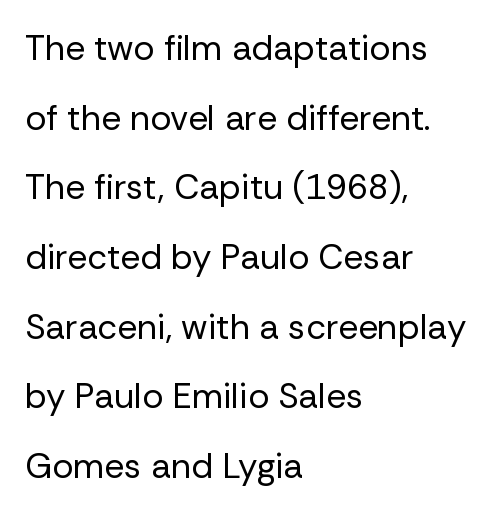
The image shows 35 px regular-weight sans-serif type, upright; set left-aligned, loose line spacing (1.99x), normal letter spacing, not underlined; low stroke contrast and a medium x-height.
